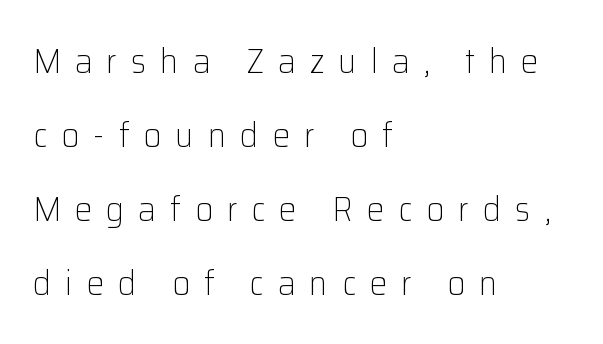
Line beginnings align vertically; line endings do not. Is the type heavy? It reads as light-to-regular instead. Note the varied advance widths — an 'i' is clearly narrower than an 'm'. A bare baseline throughout the passage.
